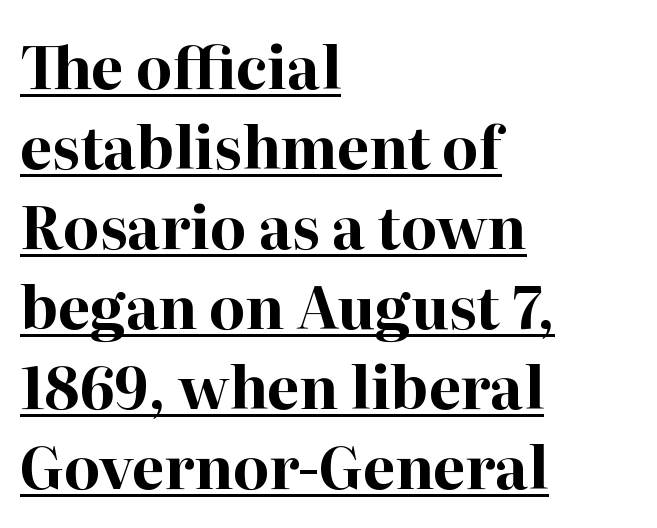
Q: Is the text bold? A: Yes.
Q: Is the text italic (slanted)? A: No, it is upright.
Q: Is the typeface a serif or a sans-serif typeface? A: Serif.
Q: Is the text underlined? A: Yes.
Q: How is the paragraph aligned? A: Left-aligned.
Q: Is the spacing between letters normal or unusually wide? A: Normal.
Q: Is the spacing between lines tight, normal or loose? A: Normal.
Q: Width (condensed, normal, or wide)? A: Normal.
Q: Stroke contrast? A: High.
Q: x-height? A: Medium.
Q: Monospaced? A: No.
